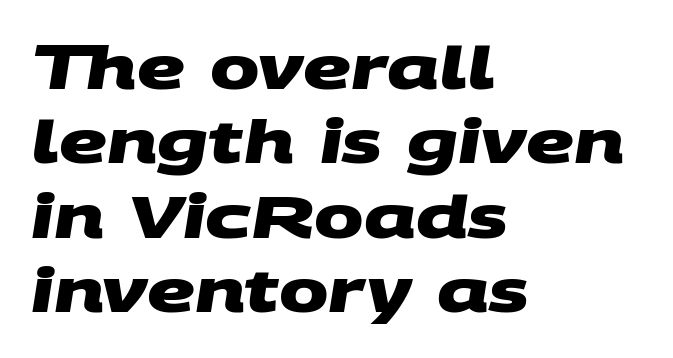
The image shows 59 px heavy, wide sans-serif type; set left-aligned, normal line spacing (1.26x), normal letter spacing, not underlined; medium stroke contrast and a large x-height.
